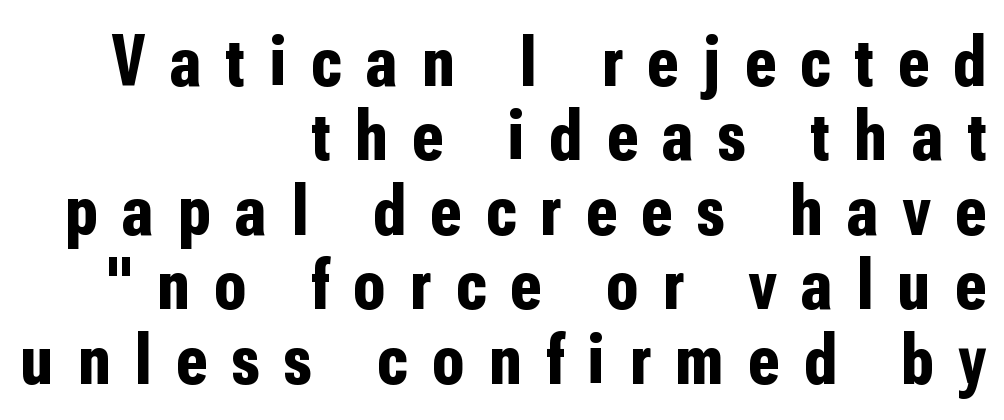
Each new line begins almost immediately beneath the previous one. Words appear elongated and porous because spacing is wide. Alignment: flush right. No italicization has been applied; the sample stays upright.
